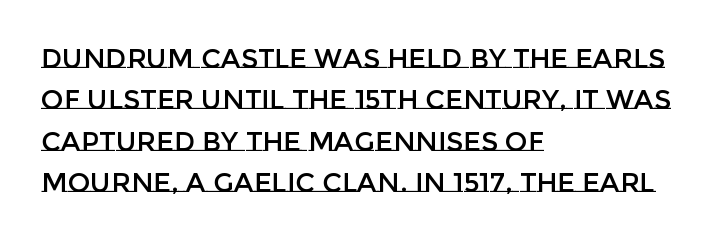
{"italic": "no", "underline": "no", "align": "left", "line_spacing": "normal", "line_spacing_ratio": 1.53, "letter_spacing": "normal", "letter_spacing_em": 0.0, "glyph_px": 27}
